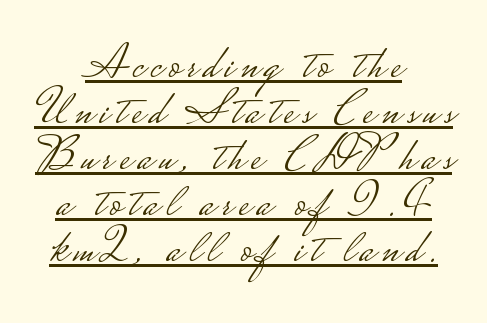
Q: Is the text bold? A: No.
Q: Is the text italic (slanted)? A: Yes.
Q: Is the typeface a serif or a sans-serif typeface? A: Sans-serif.
Q: Is the text underlined? A: Yes.
Q: How is the paragraph aligned? A: Centered.
Q: Is the spacing between lines tight, normal or loose? A: Tight.
Q: Width (condensed, normal, or wide)? A: Wide.
Q: Stroke contrast? A: Low.
Q: Monospaced? A: No.
